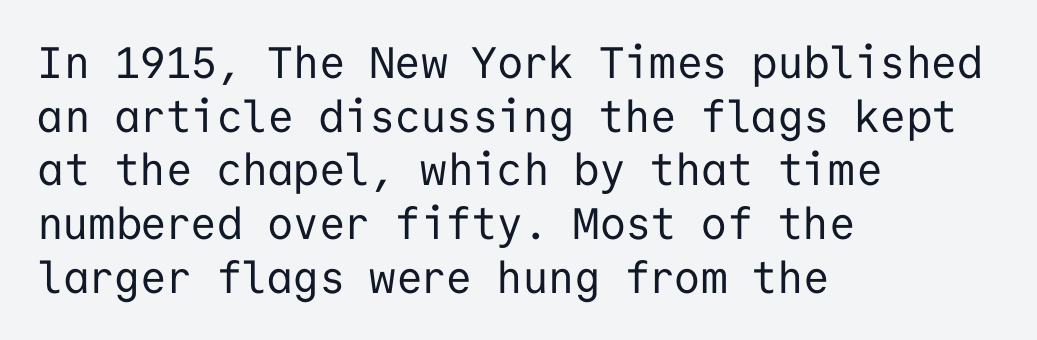
The image shows 44 px regular-weight sans-serif type, upright, monospaced; set left-aligned, line spacing 1.22x, normal letter spacing, not underlined; low stroke contrast and a medium x-height.
